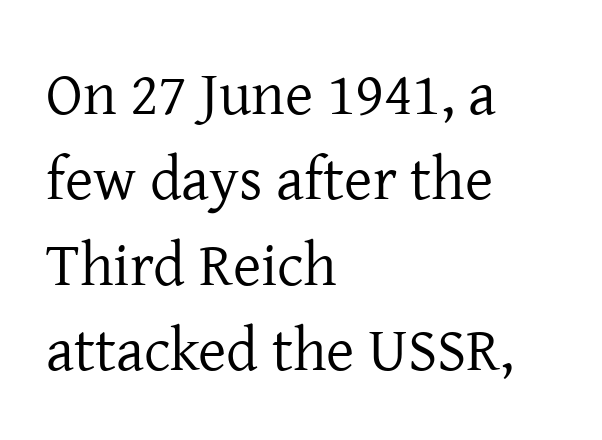
Serif or sans? Serif — the stroke terminals have little feet. You could call the tracking neutral — neither tight nor loose. The face used here is proportionally spaced, like ordinary book or web type. You can tell it's not italic because the verticals are truly vertical. Quick note: underline off. On a weight scale, this lands at 450 or below.
